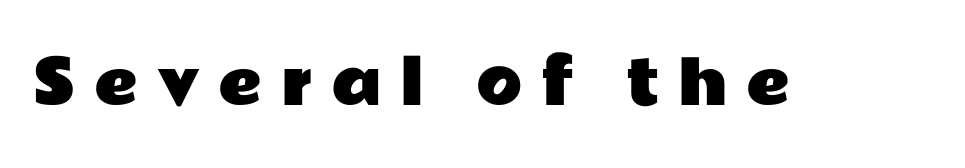
{"serif": "no", "italic": "no", "width": "wide", "stroke_contrast": "low", "x_height": "medium", "monospaced": "no", "underline": "no", "letter_spacing": "wide", "letter_spacing_em": 0.31, "glyph_px": 60}
